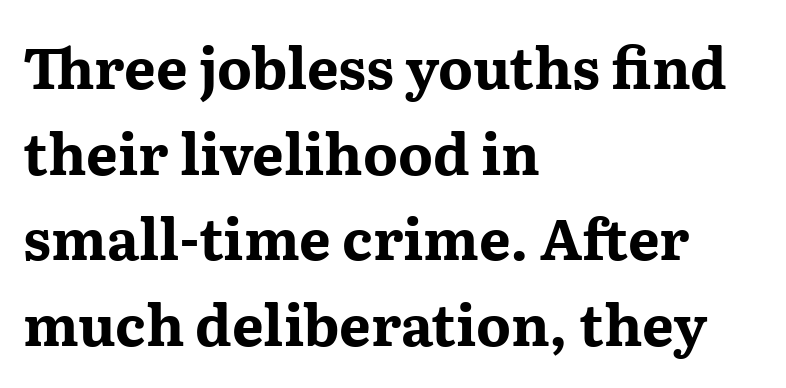
{"serif": "yes", "italic": "no", "bold": "yes", "weight": "bold", "width": "wide", "stroke_contrast": "medium", "x_height": "medium", "monospaced": "no", "underline": "no", "align": "left", "line_spacing": "normal", "line_spacing_ratio": 1.53, "letter_spacing": "normal", "letter_spacing_em": 0.0, "glyph_px": 56}
